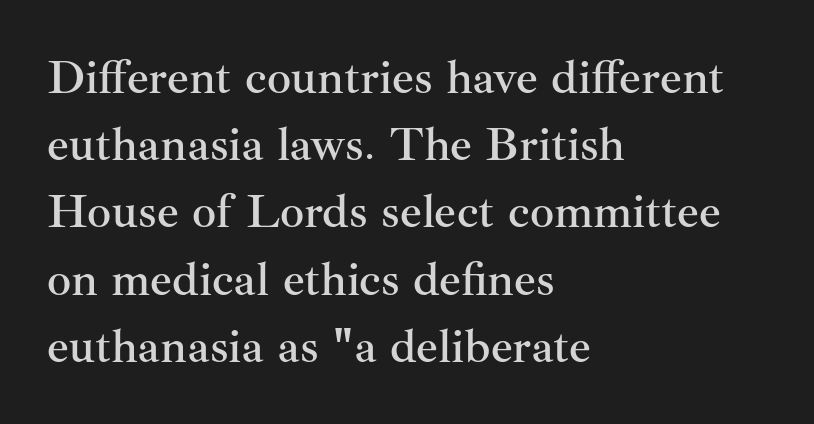
Q: Is the text italic (slanted)? A: No, it is upright.
Q: Is the typeface a serif or a sans-serif typeface? A: Serif.
Q: Is the text underlined? A: No.
Q: How is the paragraph aligned? A: Left-aligned.
Q: Is the spacing between letters normal or unusually wide? A: Normal.
Q: Is the spacing between lines tight, normal or loose? A: Normal.
Q: Width (condensed, normal, or wide)? A: Normal.
Q: Stroke contrast? A: Medium.
Q: x-height? A: Small.
Q: Monospaced? A: No.
